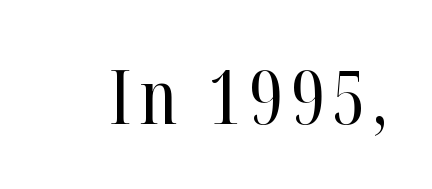
The image shows 75 px regular-weight, condensed serif type, upright; set not underlined; high stroke contrast and a medium x-height.
